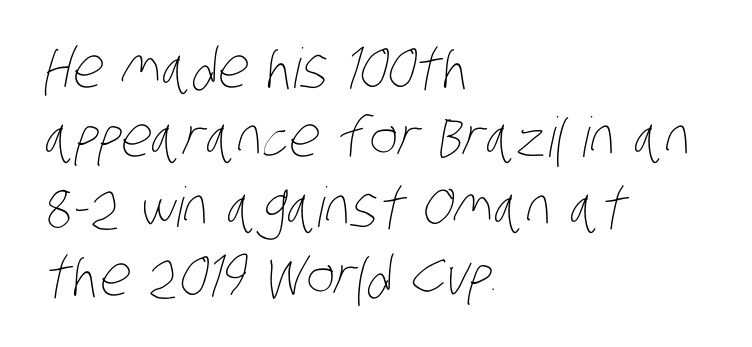
The image shows 55 px thin, condensed type; set left-aligned, normal line spacing (1.26x), normal letter spacing, not underlined; low stroke contrast and a large x-height.
